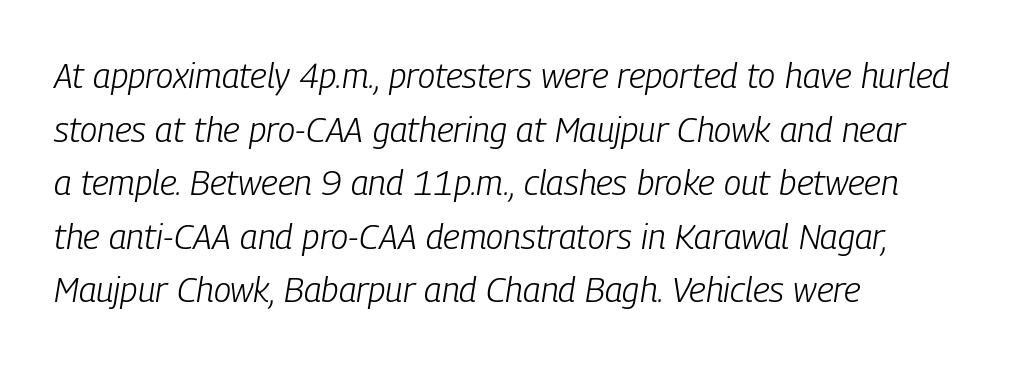
{"italic": "yes", "lean": "right", "slant_degrees": 9, "bold": "no", "weight": "light", "width": "condensed", "stroke_contrast": "low", "x_height": "medium", "monospaced": "no", "underline": "no", "align": "left", "line_spacing": "normal", "line_spacing_ratio": 1.53, "letter_spacing": "normal", "letter_spacing_em": 0.0, "glyph_px": 35}
